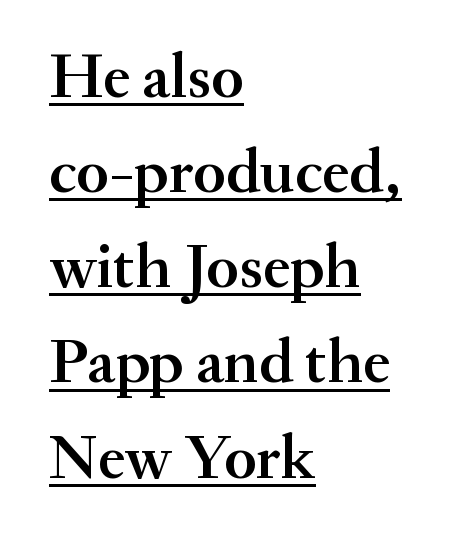
Vertically, the passage feels balanced, rows spaced as you'd expect. The glyphs are accompanied by a horizontal stroke just below them. Between one letter and the next there's only the usual sliver of space. This is moderately heavy type, rendered in semibold. Tall strokes in this sample are plumb rather than angled.
